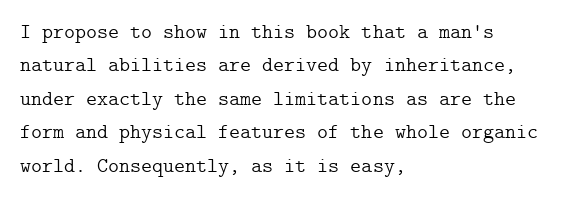
How would I describe the line gaps? Plain and ordinary. Weight: in the light-to-regular range. The type is set solid horizontally, with unmodified tracking. The lines are quadded left.
